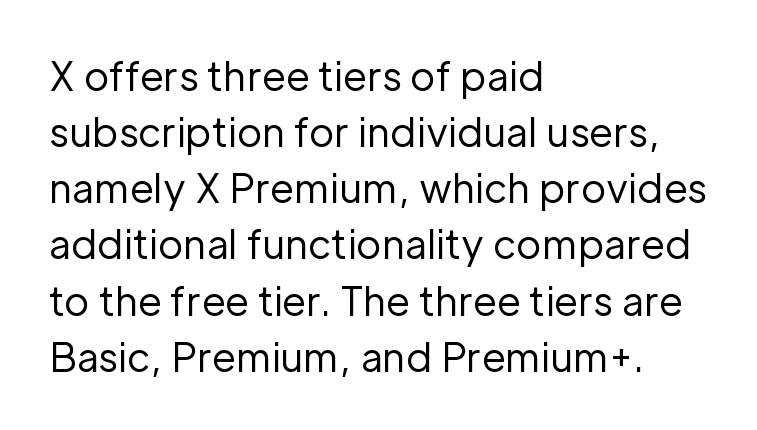
{"serif": "no", "italic": "no", "bold": "no", "weight": "regular", "width": "normal", "stroke_contrast": "low", "x_height": "medium", "monospaced": "no", "underline": "no", "align": "left", "line_spacing": "normal", "line_spacing_ratio": 1.44, "letter_spacing": "normal", "letter_spacing_em": 0.0, "glyph_px": 39}
